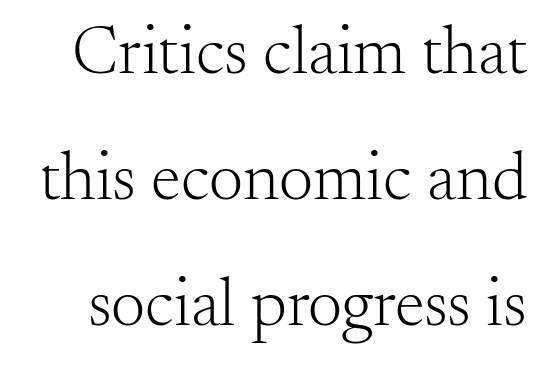
The image shows 68 px light serif type, upright; set line spacing 1.85x, normal letter spacing, not underlined; medium stroke contrast and a small x-height.
